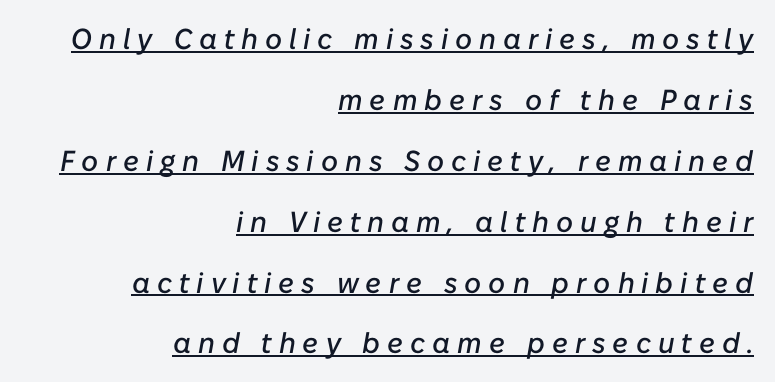
Q: Is the text italic (slanted)? A: Yes, it leans right by about 10 degrees.
Q: Is the text underlined? A: Yes.
Q: How is the paragraph aligned? A: Right-aligned.
Q: Is the spacing between letters normal or unusually wide? A: Unusually wide.
Q: Is the spacing between lines tight, normal or loose? A: Loose.
Q: Width (condensed, normal, or wide)? A: Normal.
Q: Stroke contrast? A: Low.
Q: x-height? A: Medium.
Q: Monospaced? A: No.
